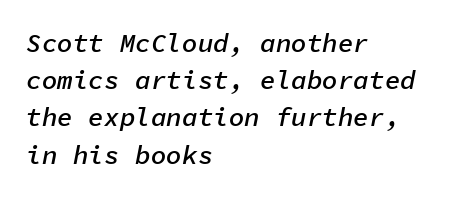
Q: Is the text bold? A: Semi-bold.
Q: Is the text italic (slanted)? A: Yes, it leans right by about 11 degrees.
Q: Is the text underlined? A: No.
Q: How is the paragraph aligned? A: Left-aligned.
Q: Is the spacing between letters normal or unusually wide? A: Normal.
Q: Is the spacing between lines tight, normal or loose? A: Normal.
